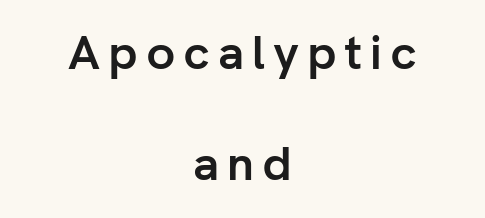
Q: Is the text bold? A: Yes.
Q: Is the text italic (slanted)? A: No, it is upright.
Q: Is the typeface a serif or a sans-serif typeface? A: Sans-serif.
Q: Is the text underlined? A: No.
Q: How is the paragraph aligned? A: Centered.
Q: Is the spacing between lines tight, normal or loose? A: Loose.
Q: Width (condensed, normal, or wide)? A: Normal.
Q: Stroke contrast? A: Low.
Q: x-height? A: Medium.
Q: Monospaced? A: No.
